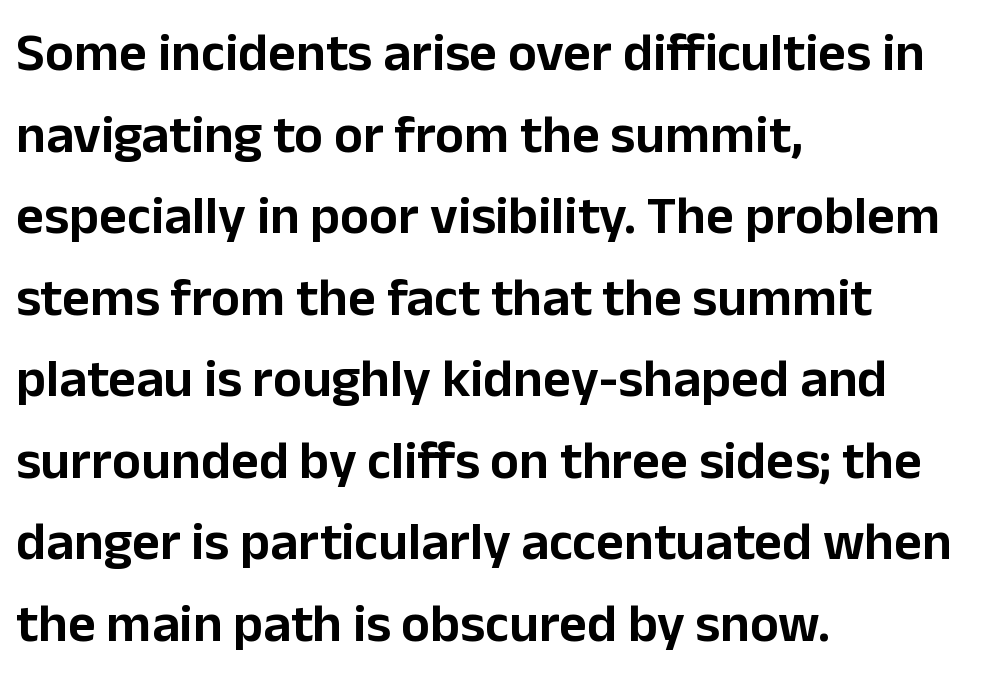
Q: Is the text italic (slanted)? A: No, it is upright.
Q: Is the typeface a serif or a sans-serif typeface? A: Sans-serif.
Q: Is the text underlined? A: No.
Q: How is the paragraph aligned? A: Left-aligned.
Q: Is the spacing between letters normal or unusually wide? A: Normal.
Q: Is the spacing between lines tight, normal or loose? A: Normal.
Q: Width (condensed, normal, or wide)? A: Normal.
Q: Stroke contrast? A: Low.
Q: x-height? A: Medium.
Q: Monospaced? A: No.
